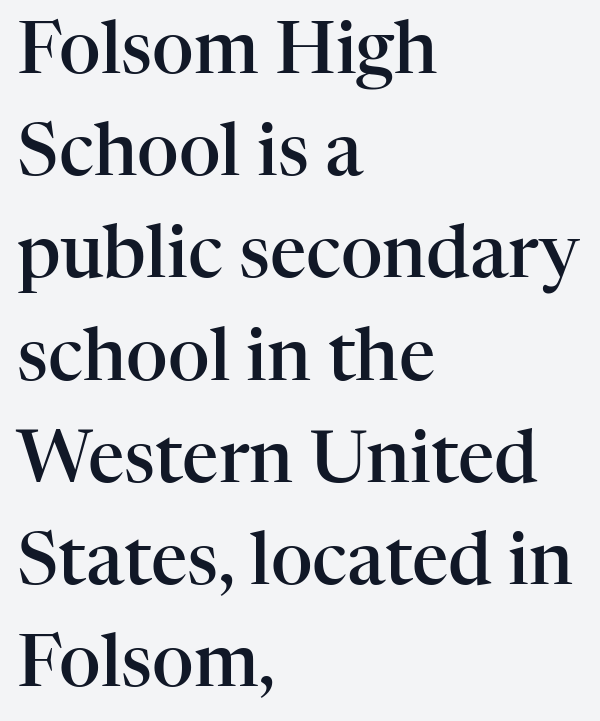
{"serif": "yes", "italic": "no", "bold": "semi", "weight": "semibold", "width": "normal", "stroke_contrast": "high", "x_height": "medium", "monospaced": "no", "underline": "no", "align": "left", "line_spacing": "normal", "line_spacing_ratio": 1.42, "letter_spacing": "normal", "letter_spacing_em": 0.0, "glyph_px": 72}
